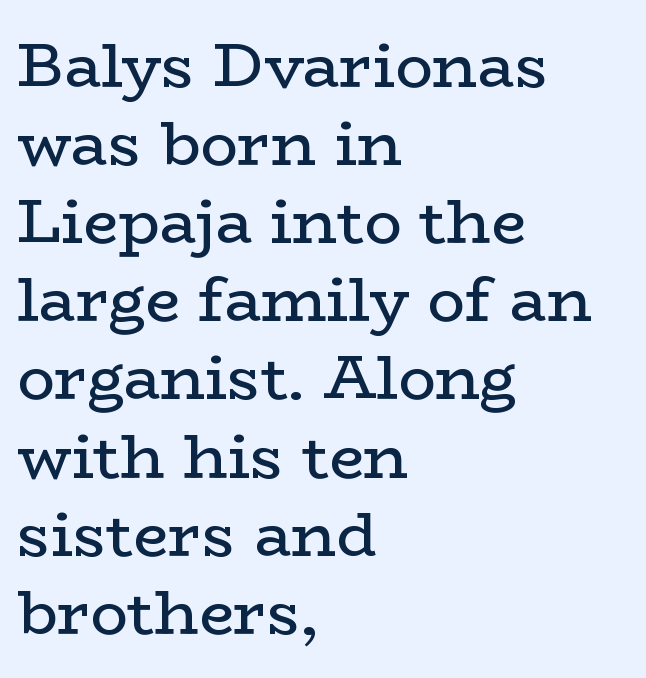
Q: Is the text bold? A: No.
Q: Is the text italic (slanted)? A: No, it is upright.
Q: Is the typeface a serif or a sans-serif typeface? A: Serif.
Q: Is the text underlined? A: No.
Q: How is the paragraph aligned? A: Left-aligned.
Q: Is the spacing between letters normal or unusually wide? A: Normal.
Q: Is the spacing between lines tight, normal or loose? A: Normal.
Q: Width (condensed, normal, or wide)? A: Wide.
Q: Stroke contrast? A: Low.
Q: x-height? A: Medium.
Q: Monospaced? A: No.
